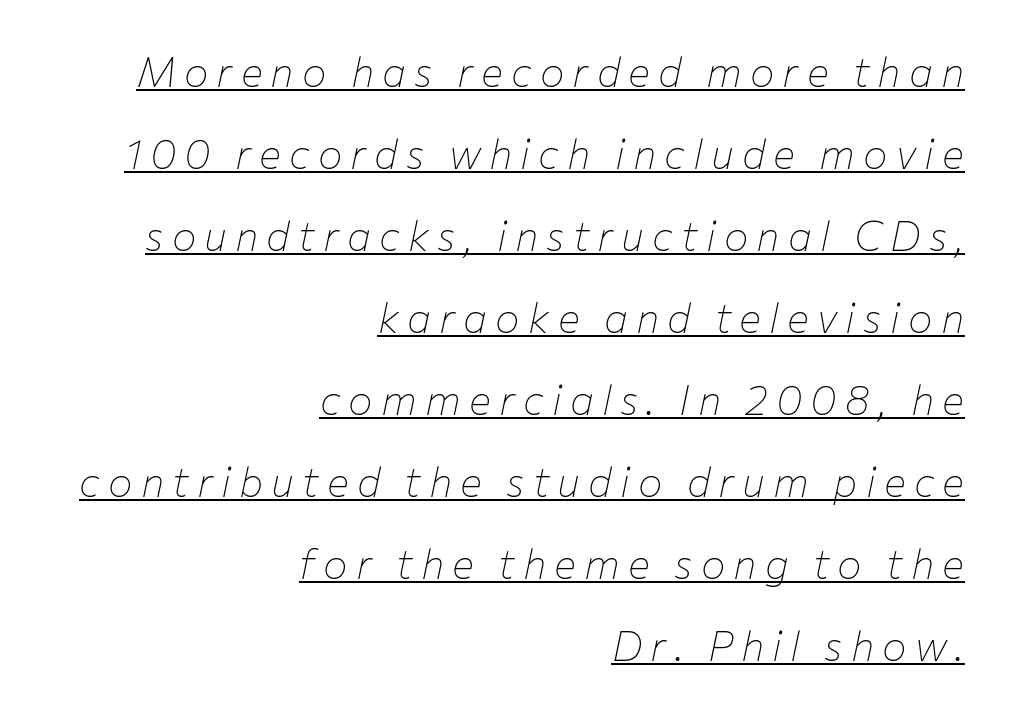
The image shows 41 px thin type, italic (leaning right); set right-aligned, loose line spacing (2.0x), unusually wide letter spacing (+0.2 em), underlined; low stroke contrast and a medium x-height.
